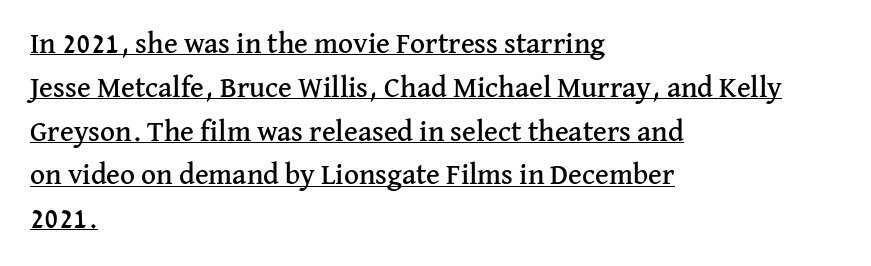
Q: Is the text italic (slanted)? A: No, it is upright.
Q: Is the typeface a serif or a sans-serif typeface? A: Serif.
Q: Is the text underlined? A: Yes.
Q: How is the paragraph aligned? A: Left-aligned.
Q: Is the spacing between letters normal or unusually wide? A: Normal.
Q: Is the spacing between lines tight, normal or loose? A: Normal.
Q: Width (condensed, normal, or wide)? A: Normal.
Q: Stroke contrast? A: Medium.
Q: x-height? A: Medium.
Q: Monospaced? A: No.
